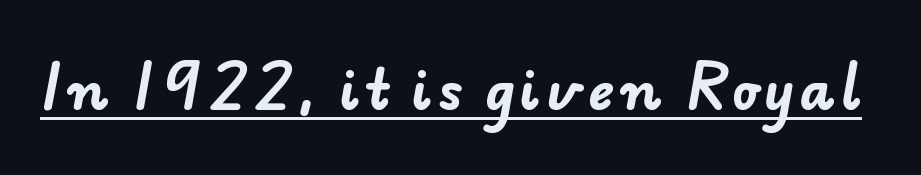
Is there an underline? Yes — a line sits under the letters. The letters carry no serifs — their stems end cleanly without finishing strokes. I'd describe the lettering as bold — thick and assertive. Looks like regular typesetting: each glyph gets only the width it needs.
